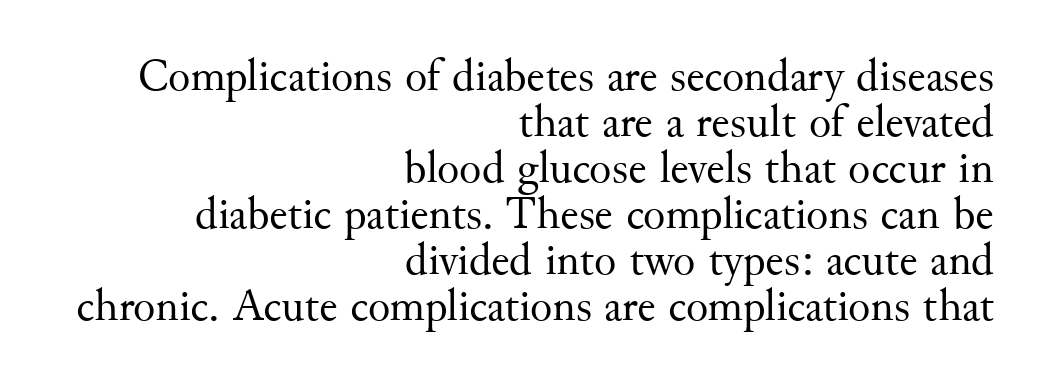
{"serif": "yes", "italic": "no", "bold": "no", "weight": "regular", "width": "normal", "stroke_contrast": "medium", "x_height": "small", "monospaced": "no", "underline": "no", "align": "right", "line_spacing": "tight", "line_spacing_ratio": 1.0, "letter_spacing": "normal", "letter_spacing_em": 0.0, "glyph_px": 46}
